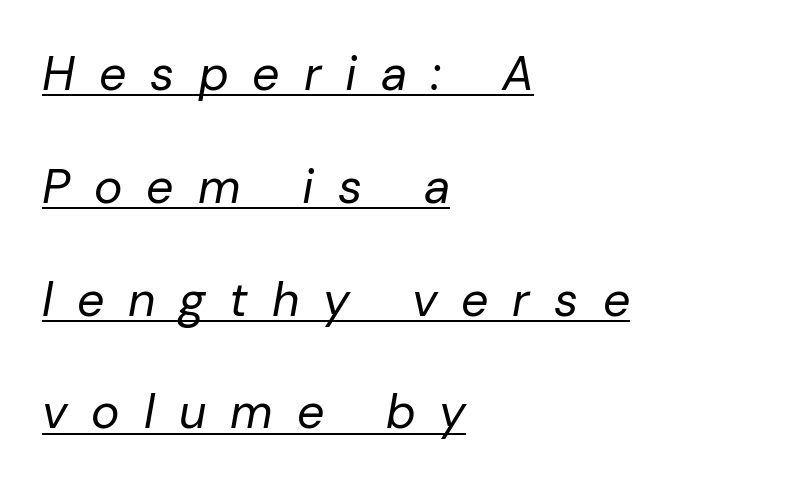
Q: Is the text bold? A: No.
Q: Is the text italic (slanted)? A: Yes, it leans right by about 10 degrees.
Q: Is the text underlined? A: Yes.
Q: How is the paragraph aligned? A: Left-aligned.
Q: Is the spacing between letters normal or unusually wide? A: Unusually wide.
Q: Is the spacing between lines tight, normal or loose? A: Loose.
Q: Width (condensed, normal, or wide)? A: Normal.
Q: Stroke contrast? A: Low.
Q: x-height? A: Medium.
Q: Monospaced? A: No.
